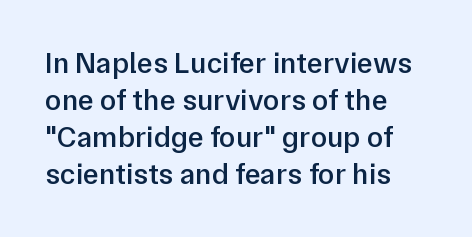
Q: Is the text bold? A: Semi-bold.
Q: Is the text italic (slanted)? A: No, it is upright.
Q: Is the typeface a serif or a sans-serif typeface? A: Sans-serif.
Q: Is the text underlined? A: No.
Q: How is the paragraph aligned? A: Left-aligned.
Q: Is the spacing between letters normal or unusually wide? A: Normal.
Q: Width (condensed, normal, or wide)? A: Normal.
Q: Stroke contrast? A: Low.
Q: x-height? A: Medium.
Q: Monospaced? A: No.
